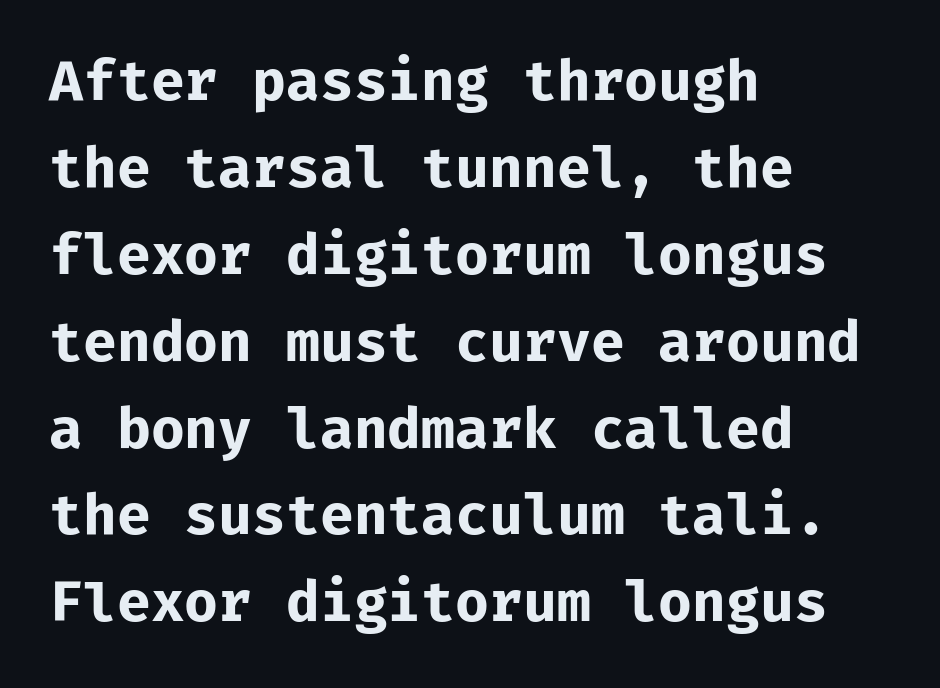
{"serif": "no", "italic": "no", "bold": "yes", "weight": "bold", "width": "normal", "stroke_contrast": "low", "x_height": "medium", "underline": "no", "align": "left", "line_spacing": "normal", "line_spacing_ratio": 1.58, "letter_spacing": "normal", "letter_spacing_em": 0.0, "glyph_px": 55}
